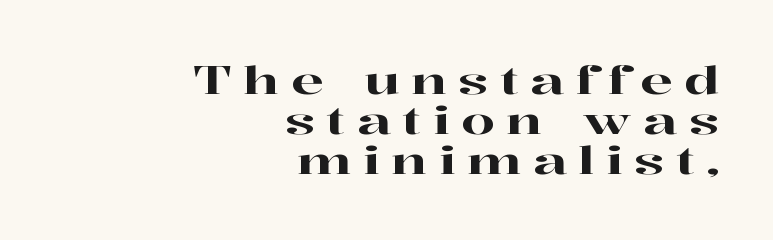
The image shows 38 px wide serif type, upright; set right-aligned, tight line spacing (1.05x), unusually wide letter spacing (+0.31 em), not underlined; high stroke contrast and a medium x-height.
